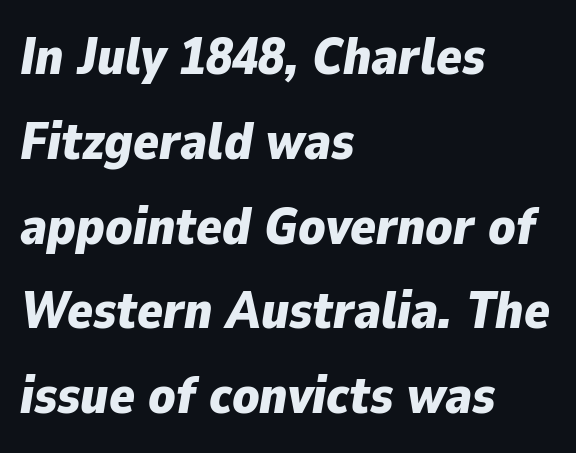
Character widths vary here, with narrow letters taking less room than wide ones. The block of text has a typical density, with ordinary space between rows. Observe the ordinary spacing: letters are neighbours, not strangers. Descenders are the only things crossing below the line.
